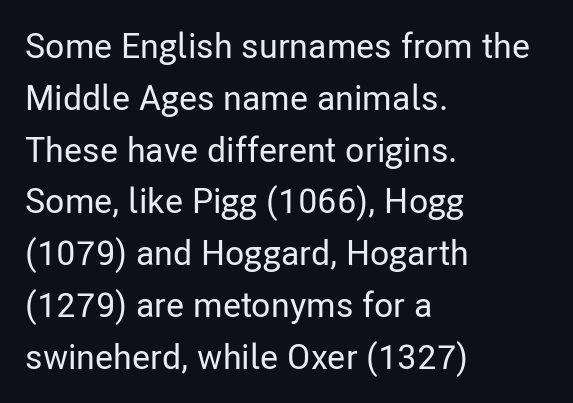
{"serif": "no", "italic": "no", "width": "condensed", "stroke_contrast": "low", "x_height": "medium", "monospaced": "no", "underline": "no", "align": "left", "line_spacing": "normal", "line_spacing_ratio": 1.48, "letter_spacing": "normal", "letter_spacing_em": 0.0, "glyph_px": 35}
